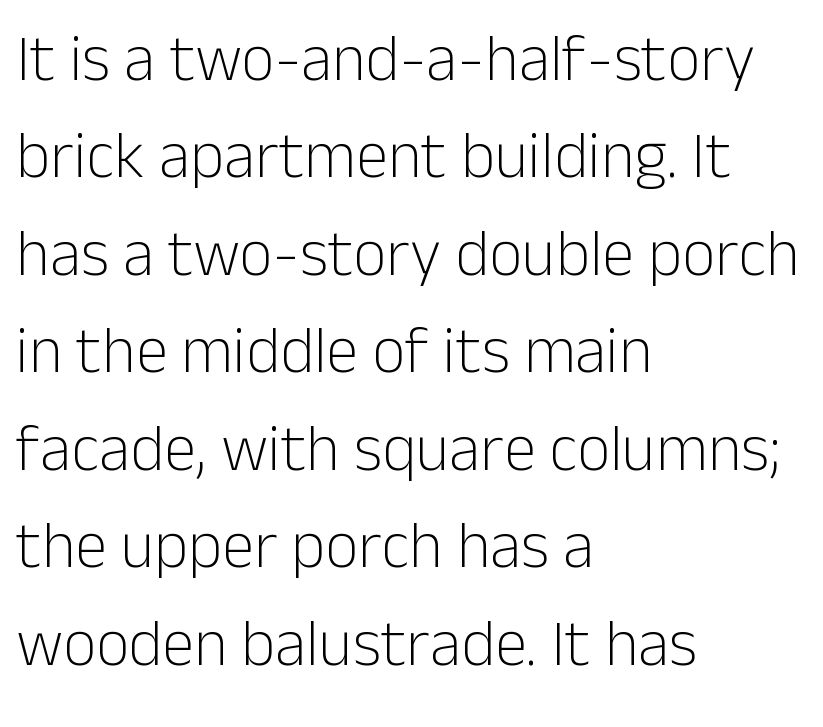
Q: Is the text bold? A: No.
Q: Is the text italic (slanted)? A: No, it is upright.
Q: Is the typeface a serif or a sans-serif typeface? A: Sans-serif.
Q: Is the text underlined? A: No.
Q: How is the paragraph aligned? A: Left-aligned.
Q: Is the spacing between letters normal or unusually wide? A: Normal.
Q: Is the spacing between lines tight, normal or loose? A: Normal.
Q: Width (condensed, normal, or wide)? A: Normal.
Q: Stroke contrast? A: Low.
Q: x-height? A: Medium.
Q: Monospaced? A: No.
